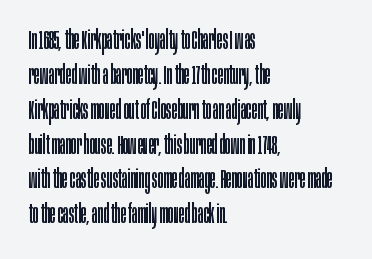
{"italic": "no", "bold": "no", "underline": "no", "align": "left", "line_spacing": "normal", "line_spacing_ratio": 1.34, "letter_spacing": "normal", "letter_spacing_em": 0.0, "glyph_px": 26}
